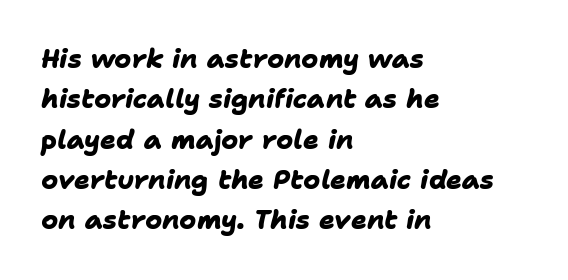
The image shows 26 px bold type; set left-aligned, normal line spacing (1.55x), normal letter spacing, not underlined.
